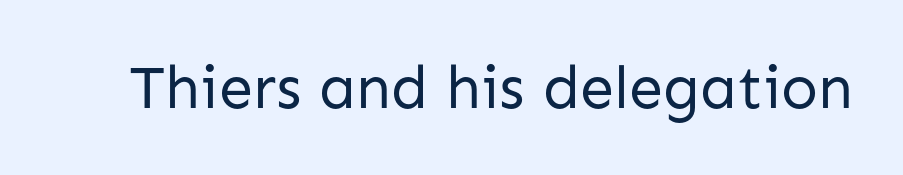
Q: Is the text bold? A: No.
Q: Is the text italic (slanted)? A: No, it is upright.
Q: Is the typeface a serif or a sans-serif typeface? A: Sans-serif.
Q: Is the text underlined? A: No.
Q: Is the spacing between letters normal or unusually wide? A: Normal.
Q: Width (condensed, normal, or wide)? A: Normal.
Q: Stroke contrast? A: Low.
Q: x-height? A: Medium.
Q: Monospaced? A: No.
